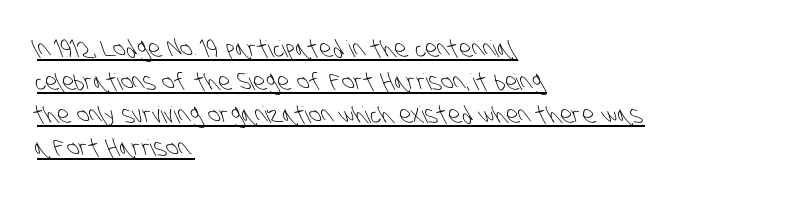
The image shows 23 px text type; set left-aligned, normal line spacing (1.44x), normal letter spacing, underlined.
